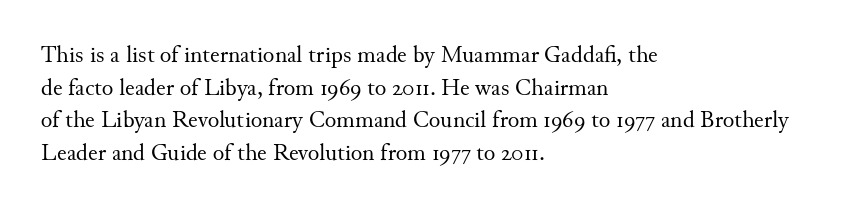
{"italic": "no", "bold": "no", "underline": "no", "align": "left", "line_spacing": "normal", "line_spacing_ratio": 1.36, "letter_spacing": "normal", "letter_spacing_em": 0.0, "glyph_px": 24}
